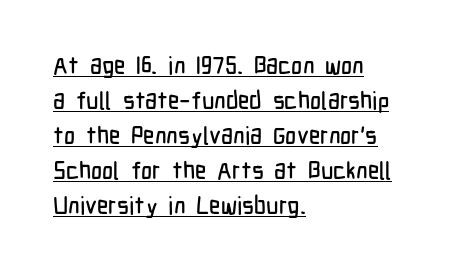
The image shows 24 px text type, upright; set left-aligned, normal line spacing (1.46x), normal letter spacing, underlined.
